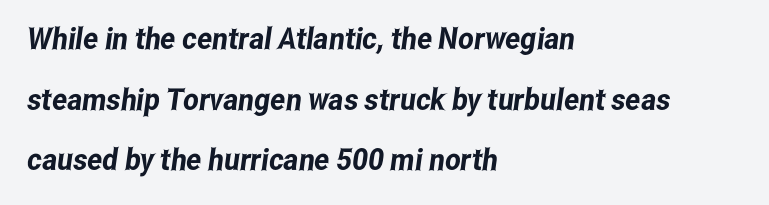
Teacher's note: observe the even left margin — that is flush-left alignment. The designer went with a sans here, leaving each stem footless. These lines stand farther apart than default settings would place them. Is the letter spacing exaggerated? No — it looks like the ordinary default. Check under the words: just untouched page.
